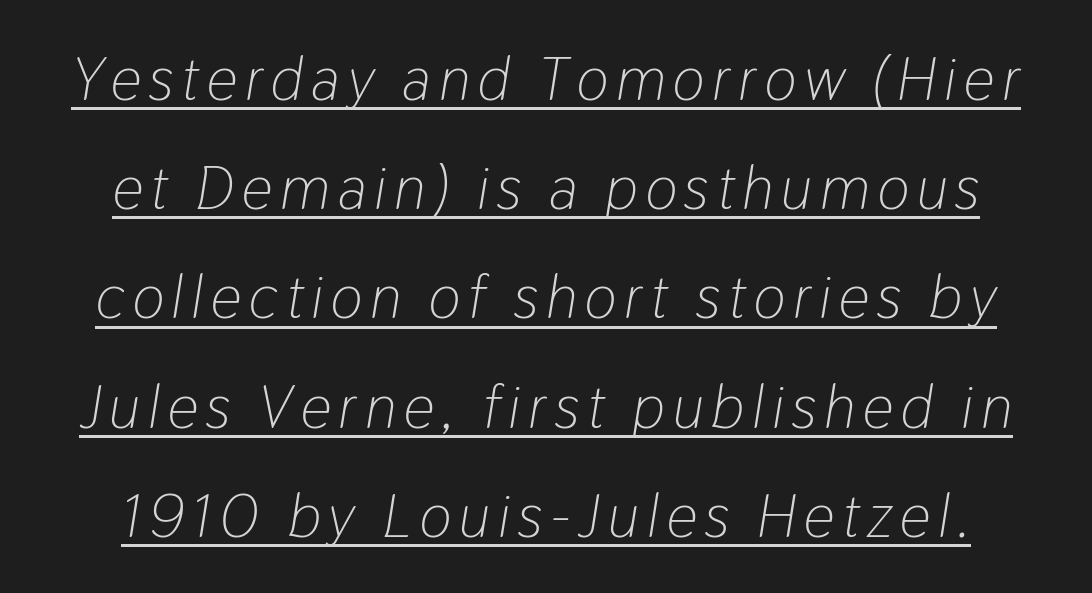
{"italic": "yes", "lean": "right", "slant_degrees": 9, "bold": "no", "weight": "light", "width": "condensed", "stroke_contrast": "low", "x_height": "medium", "monospaced": "no", "underline": "yes", "line_spacing_ratio": 1.79, "glyph_px": 61}
